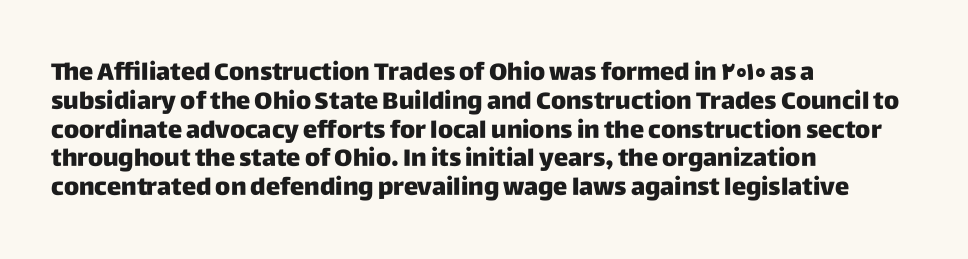
Q: Is the text italic (slanted)? A: No, it is upright.
Q: Is the text underlined? A: No.
Q: How is the paragraph aligned? A: Left-aligned.
Q: Is the spacing between letters normal or unusually wide? A: Normal.
